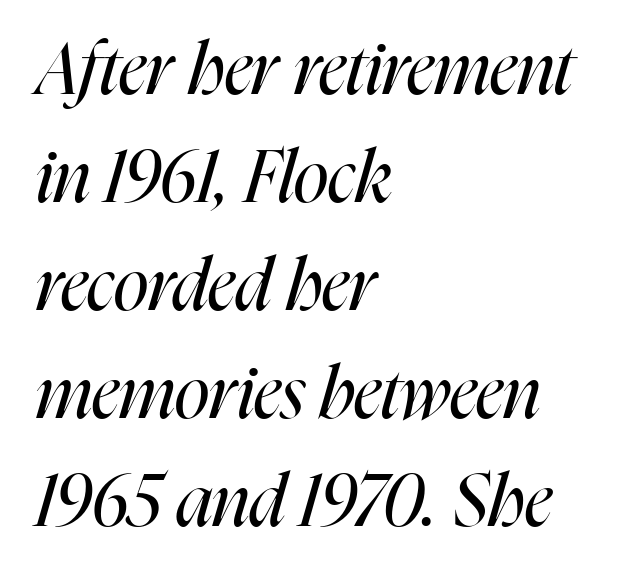
{"italic": "yes", "lean": "right", "slant_degrees": 16, "bold": "no", "weight": "regular", "width": "condensed", "stroke_contrast": "high", "x_height": "medium", "monospaced": "no", "underline": "no", "align": "left", "line_spacing": "normal", "line_spacing_ratio": 1.5, "letter_spacing": "normal", "letter_spacing_em": 0.0, "glyph_px": 72}
